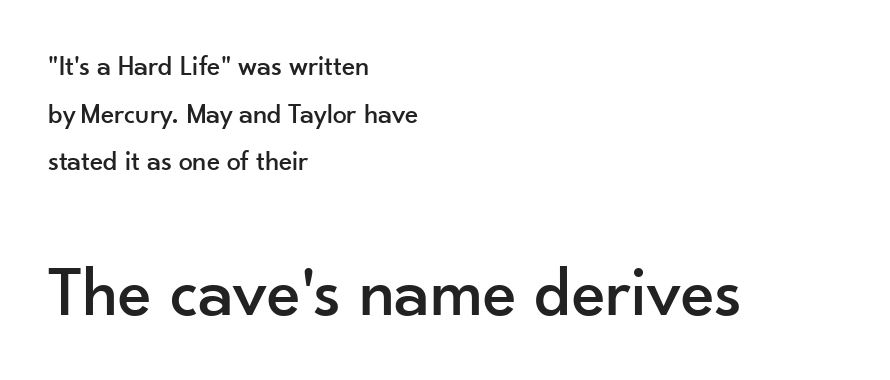
{"serif": "no", "italic": "no", "width": "normal", "stroke_contrast": "low", "x_height": "small", "monospaced": "no", "underline": "no", "align": "left", "line_spacing": "normal", "line_spacing_ratio": 1.7, "letter_spacing": "normal", "letter_spacing_em": 0.0, "larger_block": "second", "size_ratio": 2.54, "glyph_px": 71}
